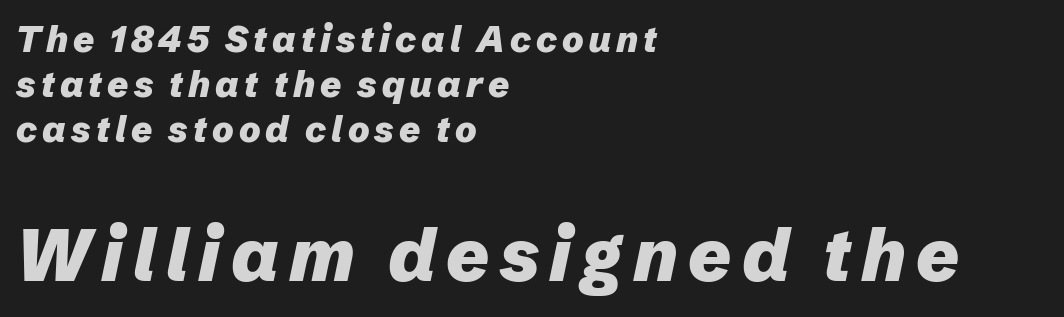
The passage shown is typed in a proportional face where columns would drift. This layout puts the modest block above and the oversized block below. Check the space under the baseline: it is left empty. Layout note: lines flush left. Yep, that's italic — everything's leaning.
